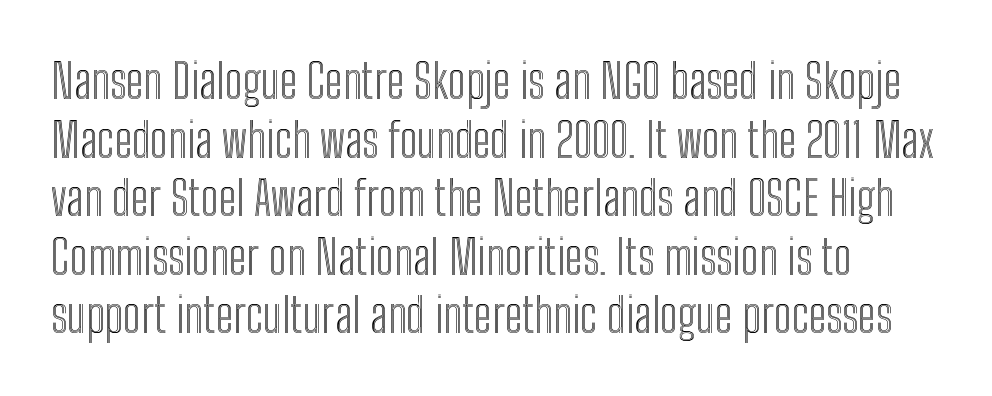
{"italic": "no", "width": "condensed", "x_height": "medium", "monospaced": "no", "underline": "no", "align": "left", "line_spacing_ratio": 1.22, "letter_spacing": "normal", "letter_spacing_em": 0.0, "glyph_px": 48}
